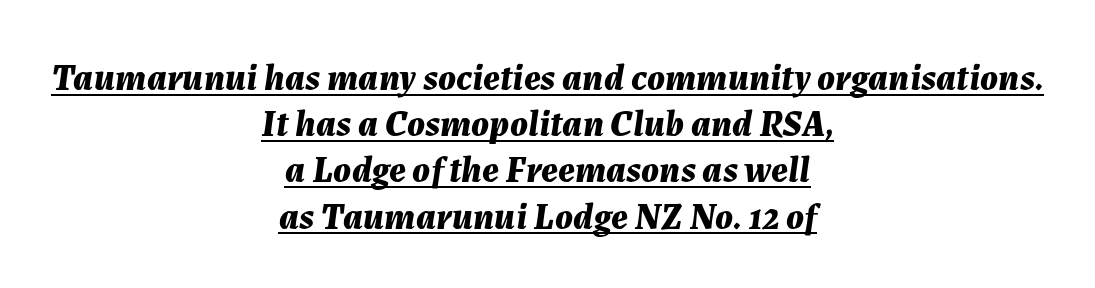
{"italic": "yes", "lean": "right", "slant_degrees": 7, "bold": "yes", "weight": "bold", "width": "normal", "stroke_contrast": "medium", "x_height": "medium", "monospaced": "no", "underline": "yes", "align": "center", "line_spacing": "normal", "line_spacing_ratio": 1.25, "letter_spacing": "normal", "letter_spacing_em": 0.0, "glyph_px": 37}
